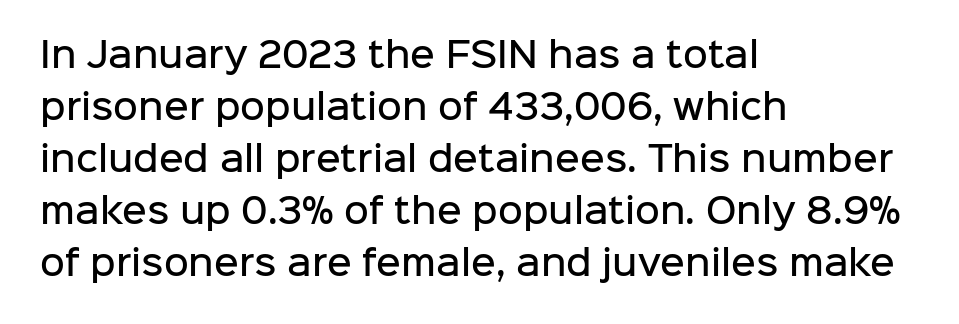
Tall strokes in this sample are plumb rather than angled. One glance says typical: line gaps are just what's usual. One-word summary of the alignment: left. The passage shown is typed in a proportional face where columns would drift. Note: no serifs on the glyphs. Here the glyphs are tracked normally, forming tight word shapes.
